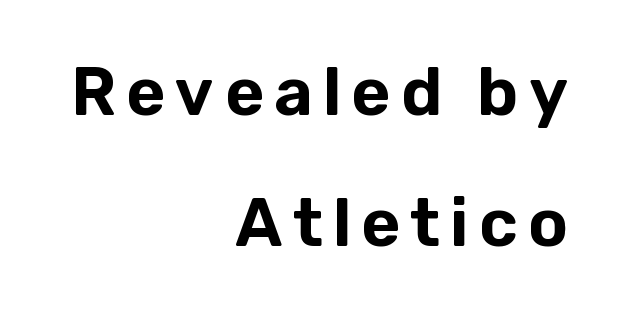
Q: Is the text italic (slanted)? A: No, it is upright.
Q: Is the typeface a serif or a sans-serif typeface? A: Sans-serif.
Q: Is the text underlined? A: No.
Q: How is the paragraph aligned? A: Right-aligned.
Q: Is the spacing between lines tight, normal or loose? A: Loose.
Q: Width (condensed, normal, or wide)? A: Normal.
Q: Stroke contrast? A: Low.
Q: x-height? A: Medium.
Q: Monospaced? A: No.
